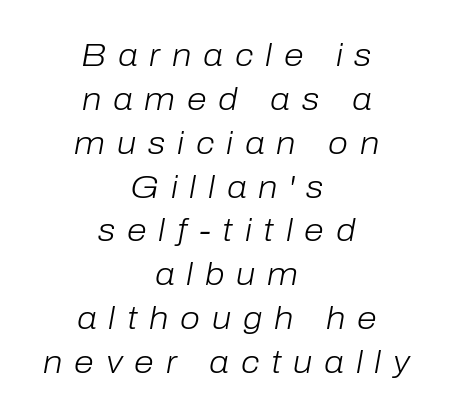
The image shows 32 px light type, italic (leaning right); set centered, normal line spacing (1.37x), unusually wide letter spacing (+0.37 em), not underlined; low stroke contrast and a medium x-height.
